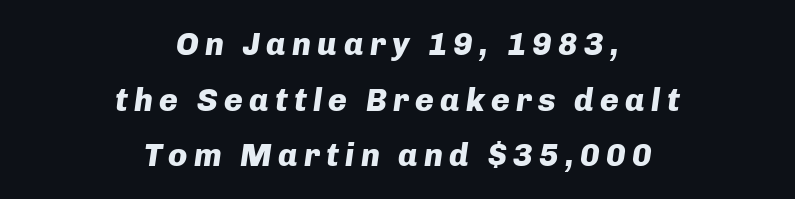
The image shows 32 px heavy type, italic (leaning right); set centered, line spacing 1.74x, not underlined; low stroke contrast and a medium x-height.
